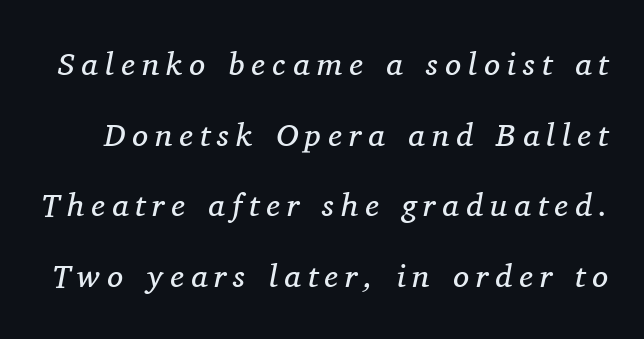
Type without underlining. Varying glyph widths throughout — classic text-font behaviour. Summary of vertical rhythm: relaxed, with wide interline spacing. This reads as an unemphasized weight, regular at the heaviest.
